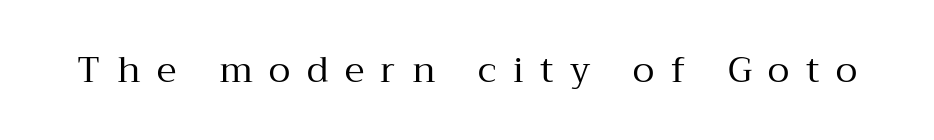
Varying glyph widths throughout — classic text-font behaviour. The cut favours lightness, reaching ordinary text weight at its darkest. This sample uses expanded letter spacing, leaving extra air between glyphs. A typesetter would label this face a serif. The string is rendered with underlining switched off.
